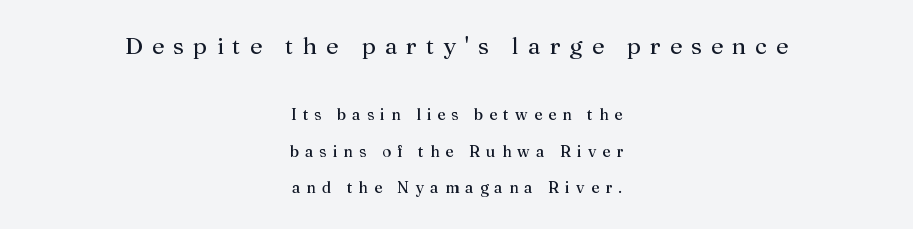
The letters look calm and open, with moderate or lighter stems. The glyphs are unaccompanied by any horizontal stroke below them. Top chunk: large. Bottom chunk: small. The letterforms stand isolated, each surrounded by extra space.
